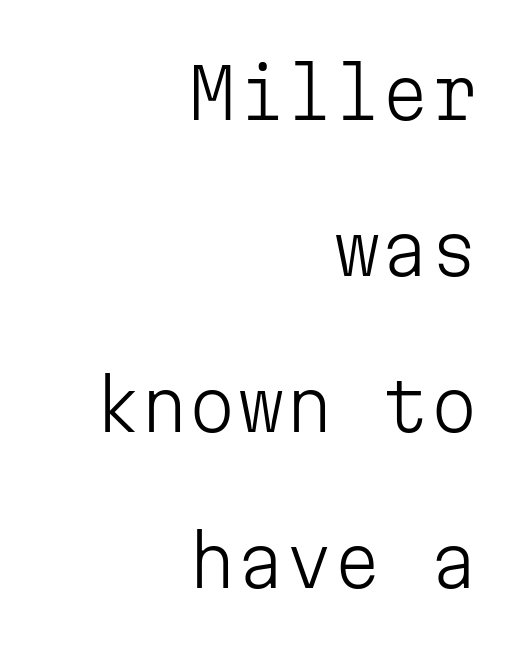
{"serif": "no", "italic": "no", "bold": "no", "weight": "light", "width": "normal", "stroke_contrast": "low", "x_height": "medium", "monospaced": "yes", "underline": "no", "align": "right", "line_spacing": "loose", "line_spacing_ratio": 2.26, "letter_spacing": "normal", "letter_spacing_em": 0.0, "glyph_px": 69}
